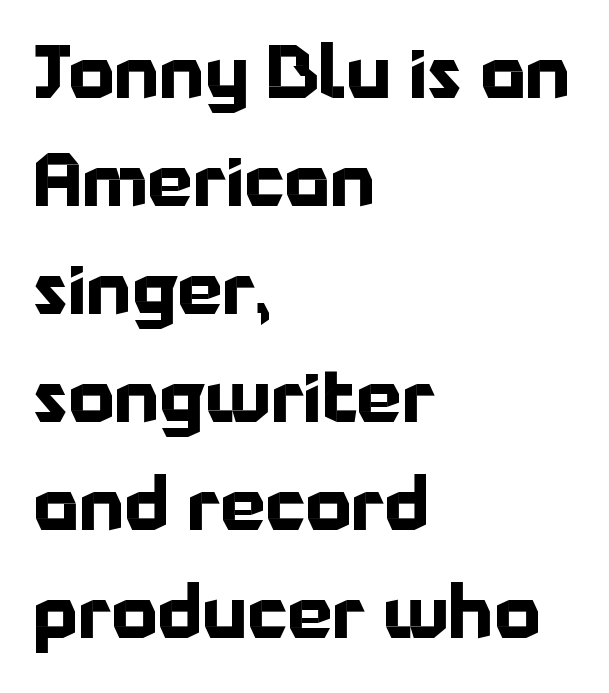
Q: Is the text bold? A: Yes.
Q: Is the text italic (slanted)? A: No, it is upright.
Q: Is the typeface a serif or a sans-serif typeface? A: Sans-serif.
Q: Is the text underlined? A: No.
Q: How is the paragraph aligned? A: Left-aligned.
Q: Is the spacing between letters normal or unusually wide? A: Normal.
Q: Is the spacing between lines tight, normal or loose? A: Normal.
Q: Width (condensed, normal, or wide)? A: Normal.
Q: Stroke contrast? A: Low.
Q: x-height? A: Medium.
Q: Monospaced? A: No.
